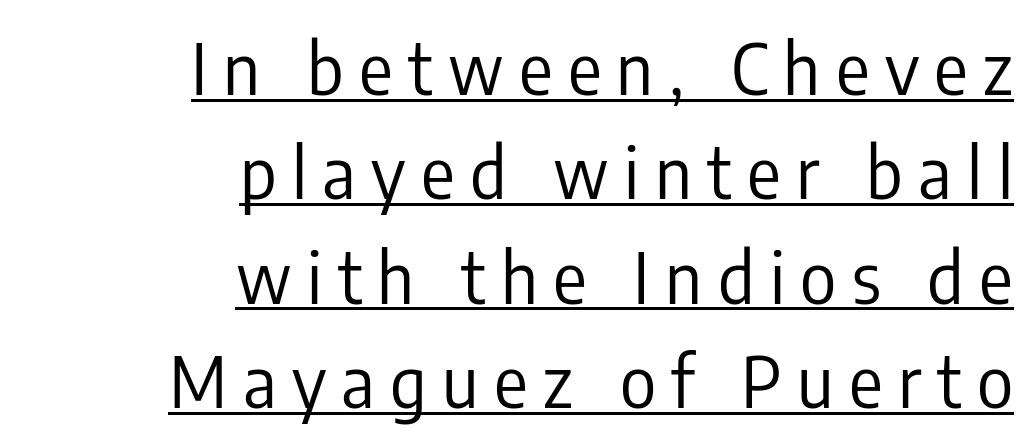
{"serif": "no", "italic": "no", "bold": "no", "weight": "regular", "width": "condensed", "stroke_contrast": "low", "x_height": "medium", "monospaced": "no", "underline": "yes", "align": "right", "line_spacing": "normal", "line_spacing_ratio": 1.49, "letter_spacing": "wide", "letter_spacing_em": 0.22, "glyph_px": 70}
